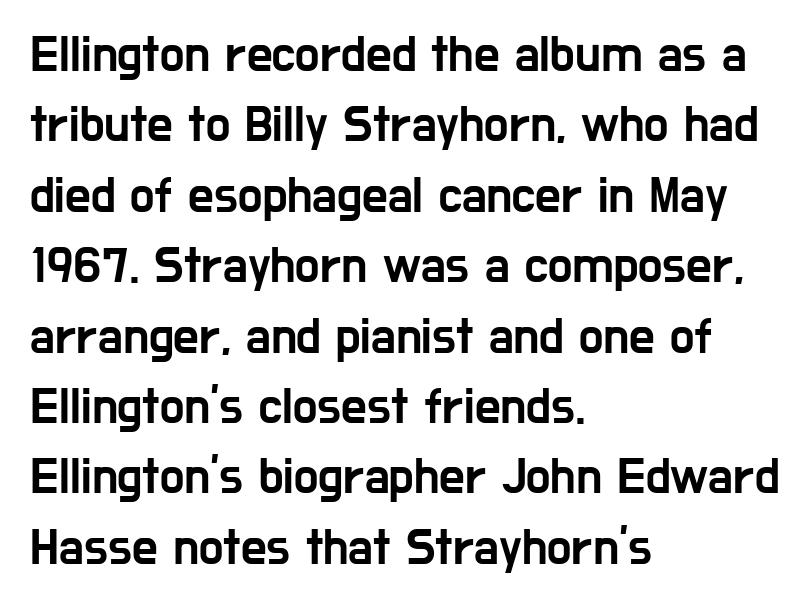
{"serif": "no", "italic": "no", "width": "condensed", "stroke_contrast": "low", "x_height": "medium", "monospaced": "no", "underline": "no", "align": "left", "line_spacing": "normal", "line_spacing_ratio": 1.38, "letter_spacing": "normal", "letter_spacing_em": 0.0, "glyph_px": 51}
